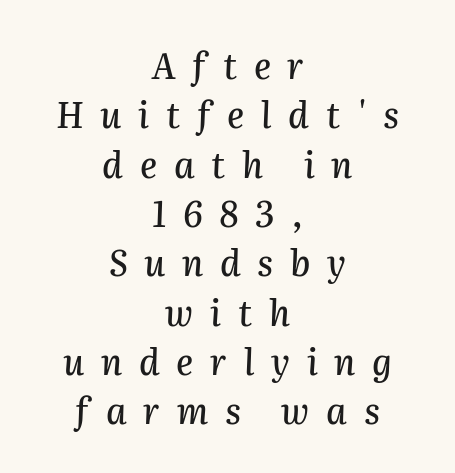
Q: Is the text italic (slanted)? A: Yes, it leans right by about 2 degrees.
Q: Is the text underlined? A: No.
Q: How is the paragraph aligned? A: Centered.
Q: Is the spacing between letters normal or unusually wide? A: Unusually wide.
Q: Is the spacing between lines tight, normal or loose? A: Normal.
Q: Width (condensed, normal, or wide)? A: Normal.
Q: Stroke contrast? A: Medium.
Q: x-height? A: Medium.
Q: Monospaced? A: No.
